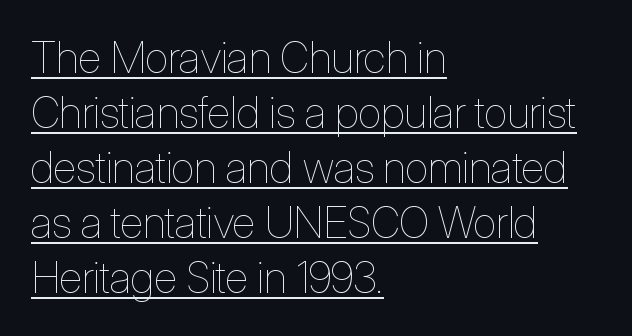
Do the characters align in a grid? No, the font is proportional. Somebody hit Ctrl+U on this one — the words are underlined. Vertical strokes here are truly vertical. Normally led — the rows are evenly, conventionally spaced.
